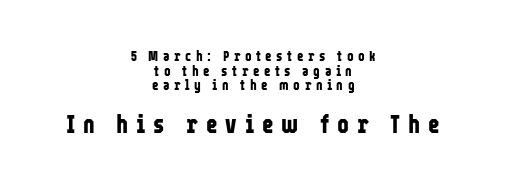
The baseline area is clear. Each new line begins almost immediately beneath the previous one. A typesetter would call this heavily tracked-out type. The lines in this sample share a center point and differ in where they start and stop. The axis of the letterforms is exactly vertical. The face used here has the dense, thick strokes of a bold.
